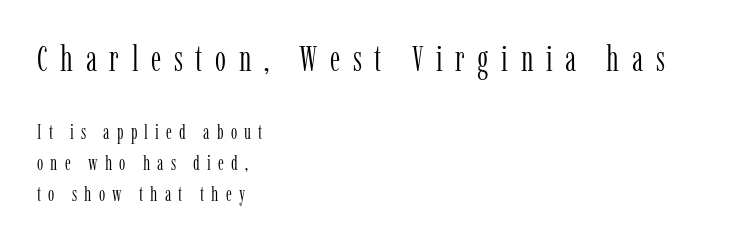
{"serif": "yes", "italic": "no", "bold": "no", "weight": "light", "width": "condensed", "stroke_contrast": "low", "x_height": "medium", "monospaced": "no", "underline": "no", "align": "left", "line_spacing": "normal", "line_spacing_ratio": 1.56, "letter_spacing": "wide", "letter_spacing_em": 0.36, "larger_block": "first", "size_ratio": 1.75, "glyph_px": 35}
